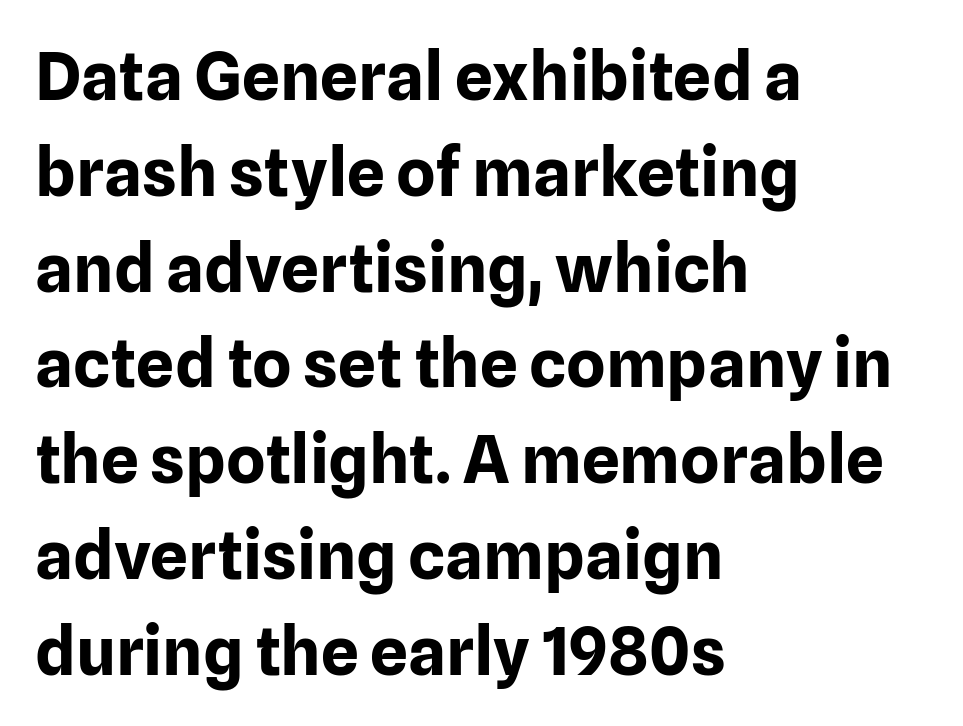
{"serif": "no", "italic": "no", "bold": "yes", "weight": "bold", "width": "normal", "stroke_contrast": "low", "x_height": "medium", "monospaced": "no", "underline": "no", "align": "left", "line_spacing": "normal", "line_spacing_ratio": 1.43, "letter_spacing": "normal", "letter_spacing_em": 0.0, "glyph_px": 67}
